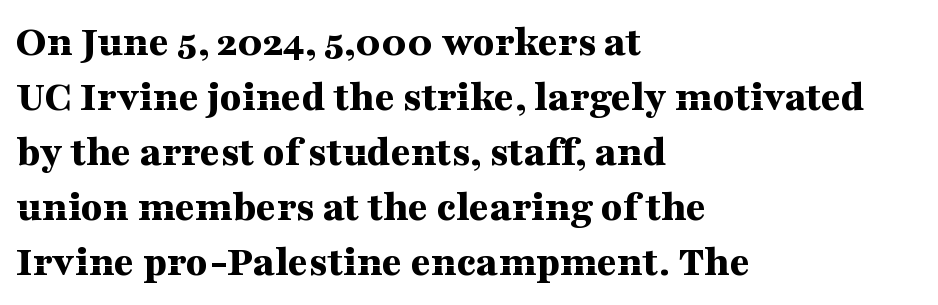
Q: Is the text bold? A: Yes.
Q: Is the text italic (slanted)? A: No, it is upright.
Q: Is the typeface a serif or a sans-serif typeface? A: Serif.
Q: Is the text underlined? A: No.
Q: How is the paragraph aligned? A: Left-aligned.
Q: Is the spacing between letters normal or unusually wide? A: Normal.
Q: Is the spacing between lines tight, normal or loose? A: Normal.
Q: Width (condensed, normal, or wide)? A: Wide.
Q: Stroke contrast? A: Medium.
Q: x-height? A: Medium.
Q: Monospaced? A: No.
